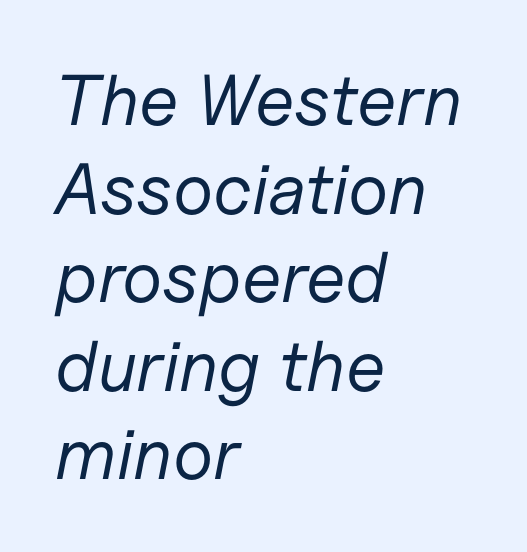
The image shows 72 px regular-weight type, italic (leaning right); set left-aligned, line spacing 1.23x, normal letter spacing, not underlined; low stroke contrast and a medium x-height.
